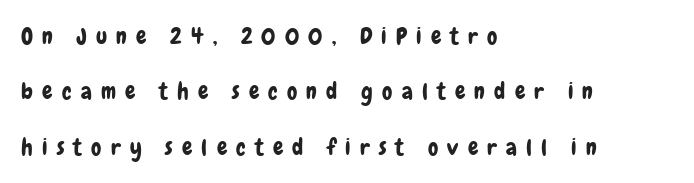
{"italic": "no", "underline": "no", "align": "left", "line_spacing": "loose", "line_spacing_ratio": 2.41, "letter_spacing": "wide", "letter_spacing_em": 0.4, "glyph_px": 23}
